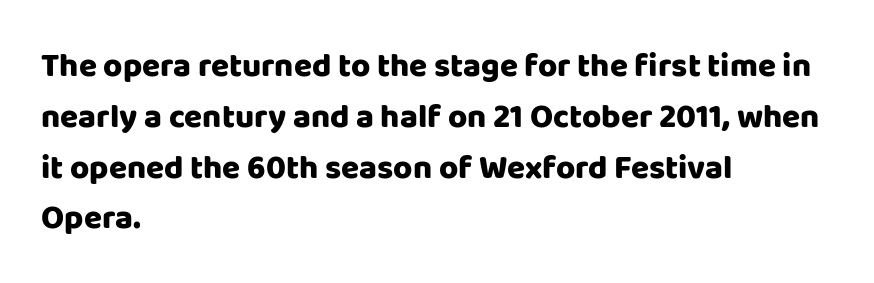
To sum up the face: it is a sans, with no serifs. Rows of type keep a routine distance in the vertical direction. Typographic density is high because the face is bold. The strip under each line holds only bare page. Students, note that the glyphs here touch the page at normal intervals.
